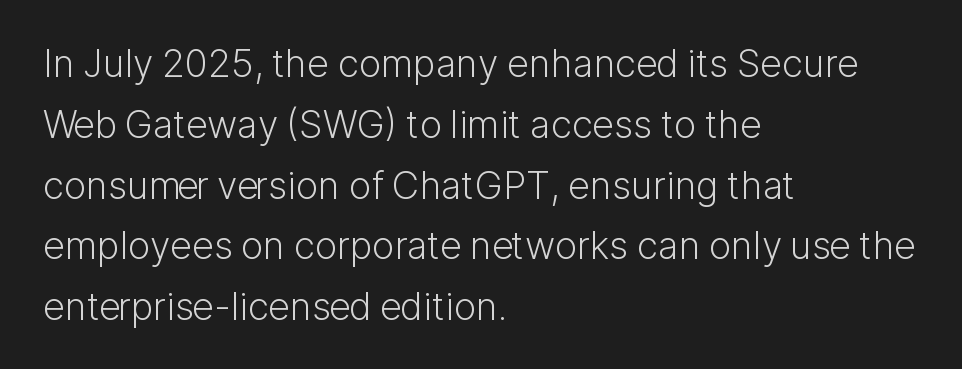
Normally led — the rows are evenly, conventionally spaced. One-word summary of the alignment: left. Unmarked baselines from the first word to the last. The type family on display is of the sans-serif kind.
